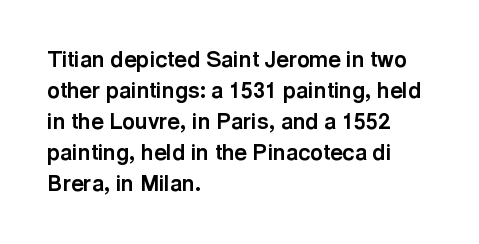
{"italic": "no", "bold": "yes", "underline": "no", "align": "left", "line_spacing": "normal", "line_spacing_ratio": 1.41, "letter_spacing": "normal", "letter_spacing_em": 0.0, "glyph_px": 22}
